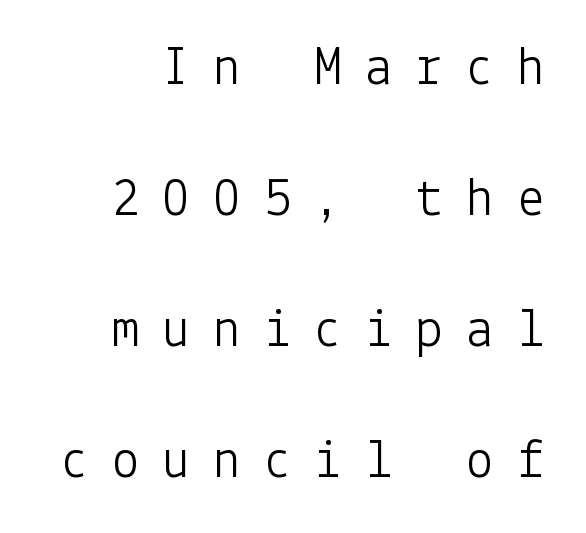
{"serif": "no", "italic": "no", "bold": "no", "weight": "light", "width": "normal", "stroke_contrast": "low", "x_height": "medium", "underline": "no", "line_spacing": "loose", "line_spacing_ratio": 2.38, "letter_spacing": "wide", "letter_spacing_em": 0.42, "glyph_px": 55}
